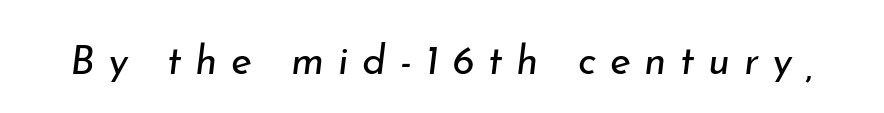
Q: Is the text bold? A: No.
Q: Is the text italic (slanted)? A: Yes, it leans right by about 7 degrees.
Q: Is the text underlined? A: No.
Q: Is the spacing between letters normal or unusually wide? A: Unusually wide.
Q: Width (condensed, normal, or wide)? A: Normal.
Q: Stroke contrast? A: Low.
Q: x-height? A: Small.
Q: Monospaced? A: No.
